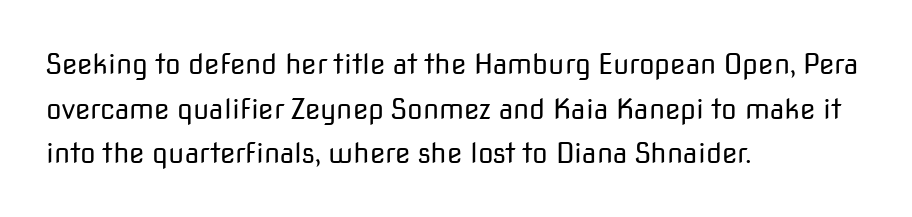
{"serif": "no", "italic": "no", "bold": "no", "weight": "regular", "width": "normal", "stroke_contrast": "low", "x_height": "medium", "monospaced": "no", "underline": "no", "align": "left", "line_spacing": "normal", "line_spacing_ratio": 1.59, "letter_spacing": "normal", "letter_spacing_em": 0.0, "glyph_px": 28}
